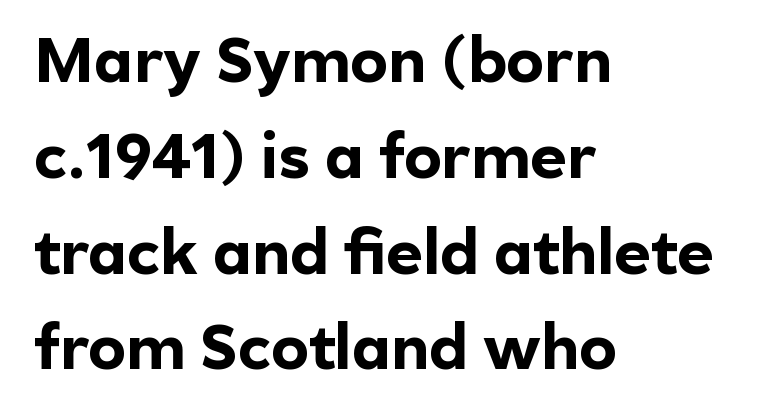
The image shows 63 px bold sans-serif type, upright; set left-aligned, normal line spacing (1.52x), normal letter spacing, not underlined; a medium x-height.
